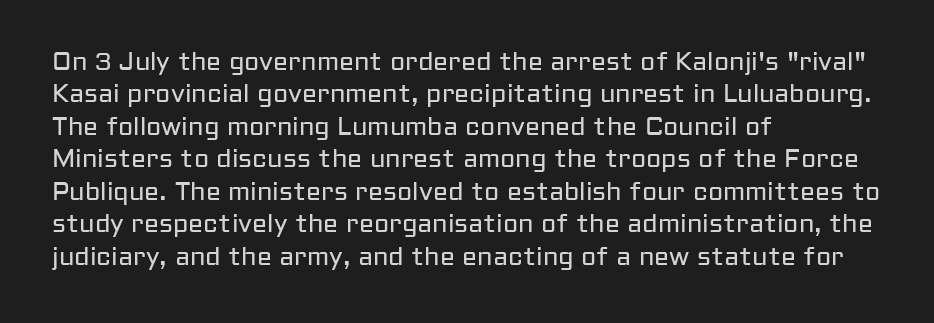
{"italic": "no", "bold": "no", "underline": "no", "align": "left", "line_spacing": "normal", "line_spacing_ratio": 1.3, "letter_spacing": "normal", "letter_spacing_em": 0.0, "glyph_px": 25}
